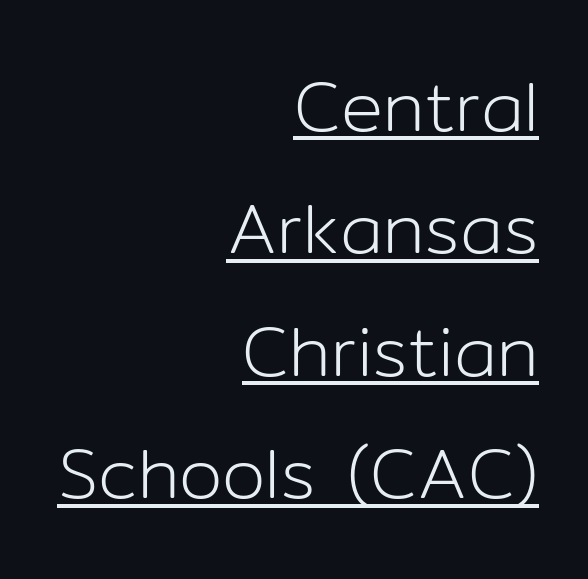
{"serif": "no", "italic": "no", "bold": "no", "weight": "light", "width": "normal", "stroke_contrast": "low", "x_height": "medium", "monospaced": "no", "underline": "yes", "align": "right", "line_spacing_ratio": 1.75, "letter_spacing": "normal", "letter_spacing_em": 0.0, "glyph_px": 70}
